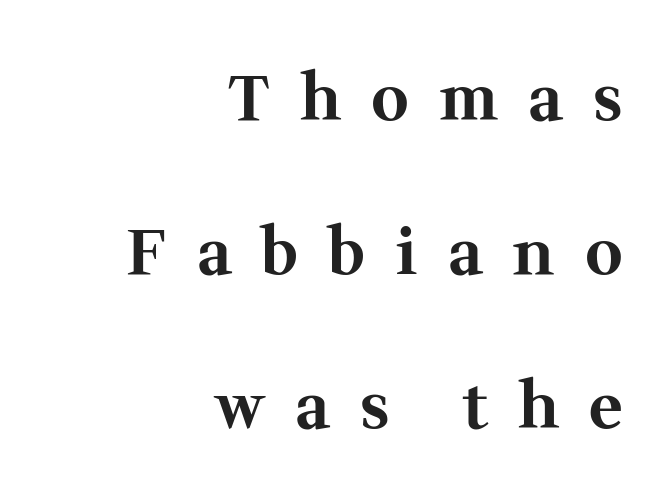
{"serif": "yes", "italic": "no", "bold": "yes", "weight": "bold", "width": "normal", "stroke_contrast": "medium", "x_height": "medium", "monospaced": "no", "underline": "no", "align": "right", "line_spacing": "loose", "line_spacing_ratio": 2.41, "letter_spacing": "wide", "letter_spacing_em": 0.48, "glyph_px": 64}
